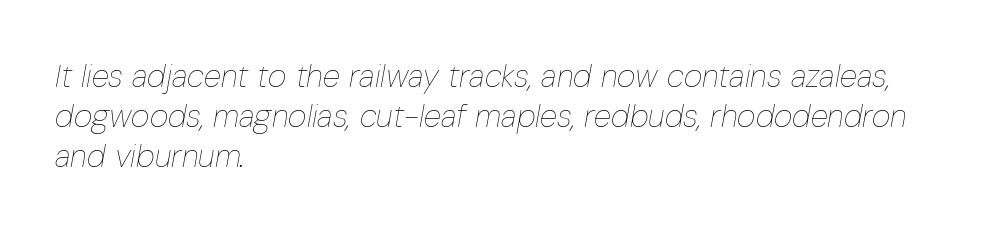
The string is rendered with underlining switched off. The weight would be labelled regular, book, light, or lighter still. The type is set solid horizontally, with unmodified tracking. The rag falls on the right side of this text block. Evenly set lines give the paragraph a standard silhouette.
